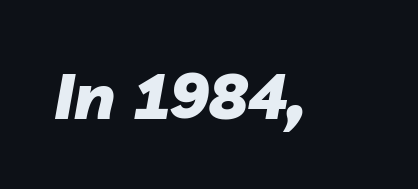
The image shows 64 px heavy type, italic (leaning right); set normal letter spacing, not underlined; low stroke contrast and a medium x-height.
